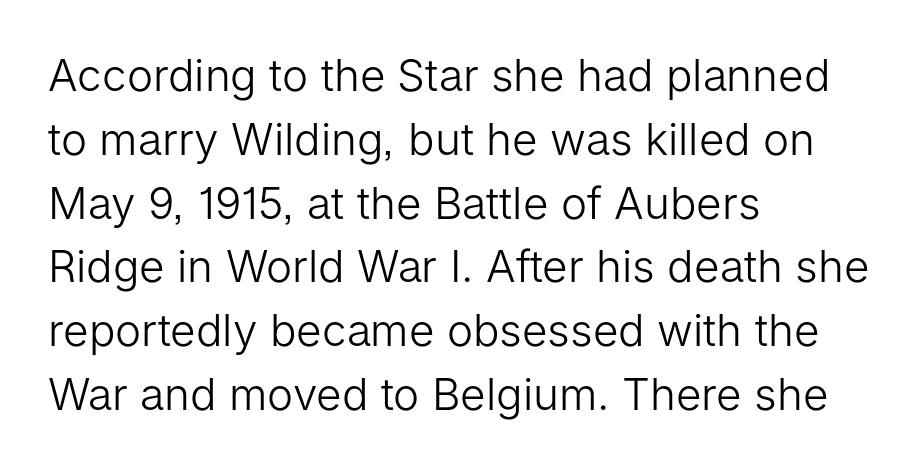
Q: Is the text bold? A: No.
Q: Is the text italic (slanted)? A: No, it is upright.
Q: Is the typeface a serif or a sans-serif typeface? A: Sans-serif.
Q: Is the text underlined? A: No.
Q: How is the paragraph aligned? A: Left-aligned.
Q: Is the spacing between letters normal or unusually wide? A: Normal.
Q: Is the spacing between lines tight, normal or loose? A: Normal.
Q: Width (condensed, normal, or wide)? A: Normal.
Q: Stroke contrast? A: Low.
Q: x-height? A: Medium.
Q: Monospaced? A: No.
